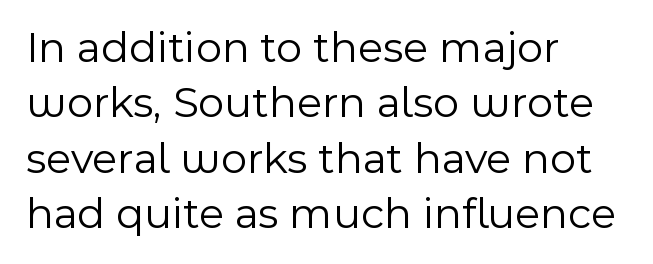
{"serif": "no", "italic": "no", "bold": "no", "weight": "light", "width": "normal", "x_height": "medium", "monospaced": "no", "underline": "no", "align": "left", "line_spacing_ratio": 1.23, "letter_spacing": "normal", "letter_spacing_em": 0.0, "glyph_px": 45}
